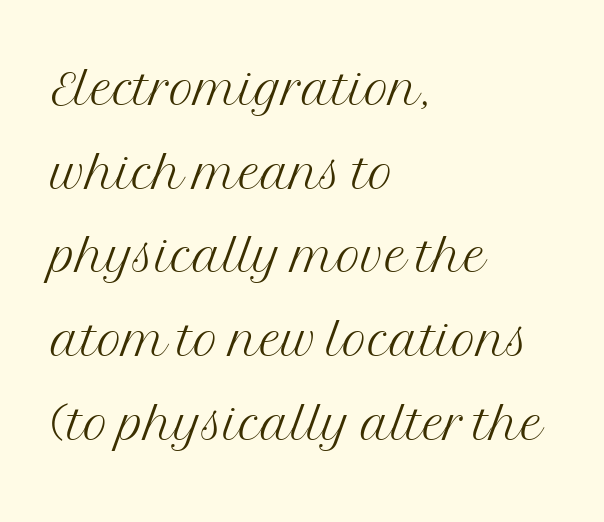
{"serif": "yes", "bold": "no", "weight": "light", "width": "normal", "stroke_contrast": "medium", "x_height": "medium", "monospaced": "no", "underline": "no", "align": "left", "line_spacing_ratio": 1.23, "letter_spacing": "normal", "letter_spacing_em": 0.0, "glyph_px": 68}
